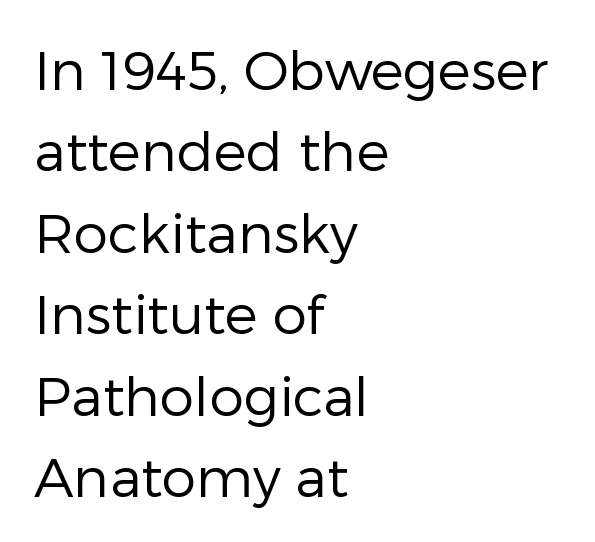
Q: Is the text bold? A: No.
Q: Is the text italic (slanted)? A: No, it is upright.
Q: Is the typeface a serif or a sans-serif typeface? A: Sans-serif.
Q: Is the text underlined? A: No.
Q: How is the paragraph aligned? A: Left-aligned.
Q: Is the spacing between letters normal or unusually wide? A: Normal.
Q: Is the spacing between lines tight, normal or loose? A: Normal.
Q: Width (condensed, normal, or wide)? A: Normal.
Q: Stroke contrast? A: Low.
Q: x-height? A: Medium.
Q: Monospaced? A: No.
